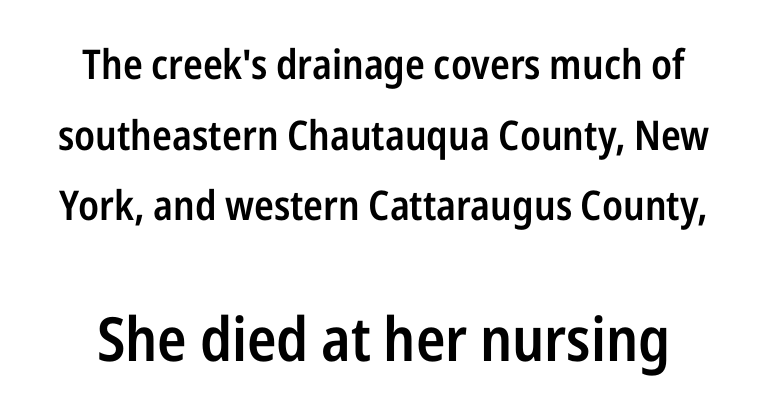
The image shows 61 px semibold, condensed sans-serif type, upright; set line spacing 1.72x, normal letter spacing, not underlined; the second (bottom) block is 1.49x larger; low stroke contrast and a medium x-height.
